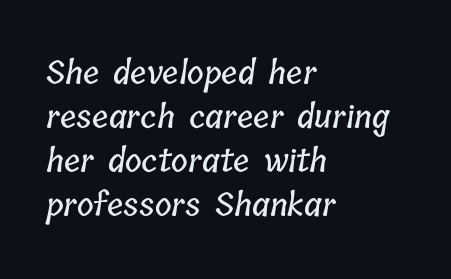
The image shows 32 px condensed type; set left-aligned, normal line spacing (1.38x), normal letter spacing, not underlined; low stroke contrast and a medium x-height.
